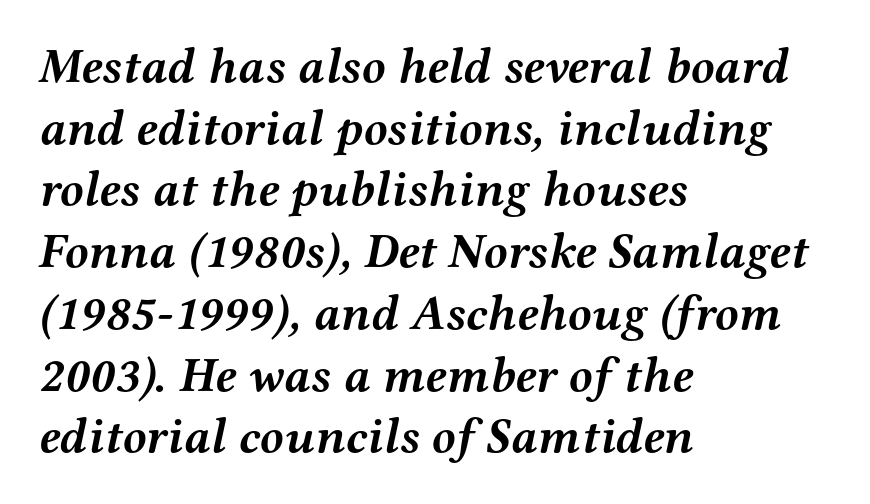
{"serif": "yes", "italic": "yes", "lean": "right", "slant_degrees": 12, "bold": "yes", "weight": "semibold", "width": "wide", "stroke_contrast": "medium", "x_height": "medium", "monospaced": "no", "underline": "no", "align": "left", "line_spacing": "normal", "line_spacing_ratio": 1.26, "letter_spacing": "normal", "letter_spacing_em": 0.0, "glyph_px": 49}
